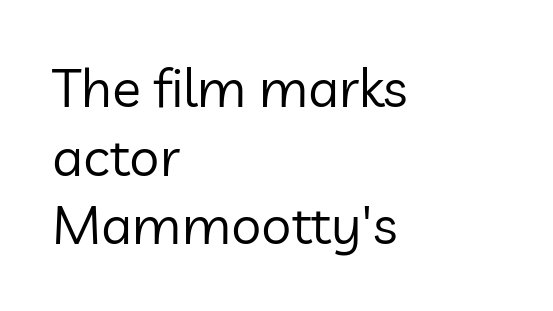
{"serif": "no", "italic": "no", "bold": "no", "weight": "regular", "width": "normal", "stroke_contrast": "low", "x_height": "medium", "monospaced": "no", "underline": "no", "align": "left", "line_spacing": "normal", "line_spacing_ratio": 1.27, "letter_spacing": "normal", "letter_spacing_em": 0.0, "glyph_px": 54}
